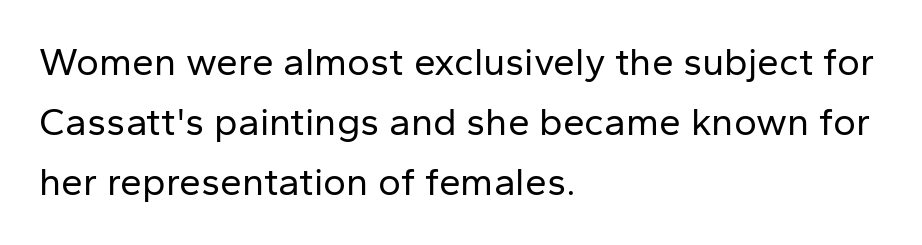
Compared with a typical body face, this is equally light or lighter still. Bare-footed words on every line. Note the varied advance widths — an 'i' is clearly narrower than an 'm'. In terms of leading, this rendering sits right in the middle.
